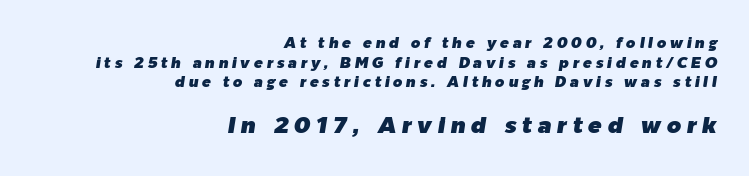
The block sitting lower on the canvas is the one with enlarged characters. Type without underlining. This rendering uses right alignment, leaving the left contour irregular. Evenly set lines give the paragraph a standard silhouette. The line texture is sparse and dotted thanks to wide tracking. The rendering applies a slant to the glyphs.
